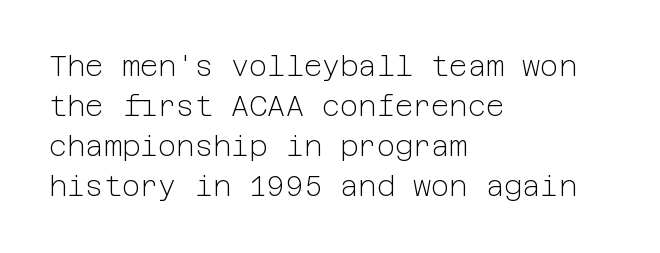
Q: Is the text bold? A: No.
Q: Is the text italic (slanted)? A: No, it is upright.
Q: Is the typeface a serif or a sans-serif typeface? A: Sans-serif.
Q: Is the text underlined? A: No.
Q: How is the paragraph aligned? A: Left-aligned.
Q: Is the spacing between letters normal or unusually wide? A: Normal.
Q: Is the spacing between lines tight, normal or loose? A: Normal.
Q: Width (condensed, normal, or wide)? A: Normal.
Q: Stroke contrast? A: Low.
Q: x-height? A: Medium.
